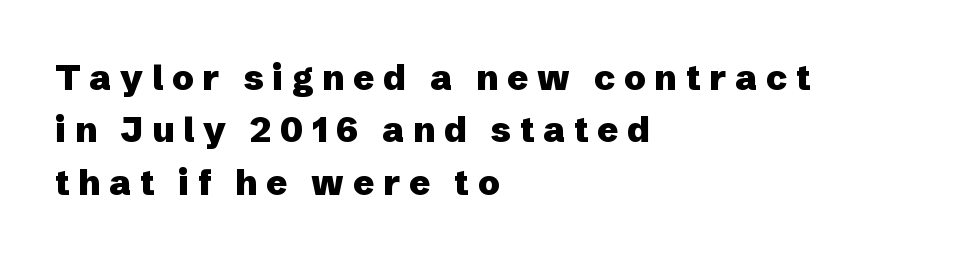
The image shows 35 px heavy sans-serif type, upright; set left-aligned, normal line spacing (1.5x), unusually wide letter spacing (+0.25 em), not underlined; low stroke contrast and a medium x-height.
